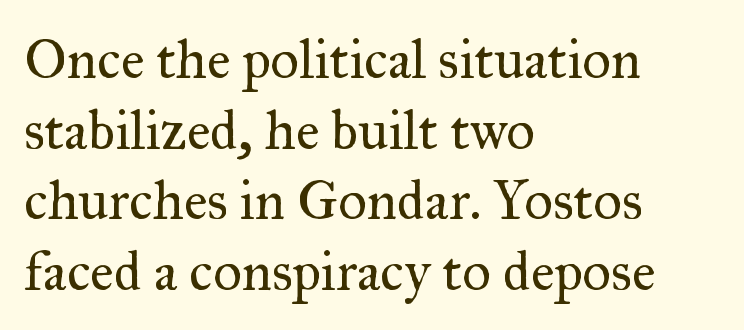
{"serif": "yes", "italic": "no", "bold": "no", "weight": "regular", "width": "normal", "stroke_contrast": "medium", "x_height": "small", "monospaced": "no", "underline": "no", "align": "left", "line_spacing": "normal", "line_spacing_ratio": 1.26, "letter_spacing": "normal", "letter_spacing_em": 0.0, "glyph_px": 56}
